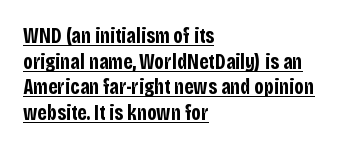
The image shows 21 px bold type, upright; set left-aligned, line spacing 1.22x, normal letter spacing, underlined.
